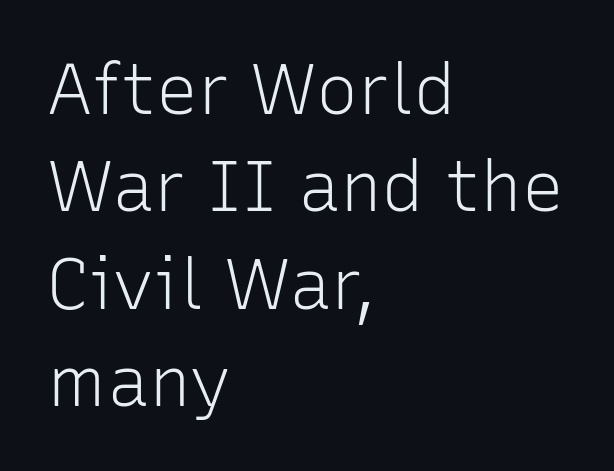
The tracking reads as untouched default to a designer's eye. Letters rest on an invisible, unmarked baseline. A typesetter would call this proportional, since set widths differ per character. The passage shown is typeset with a sans-serif family.
